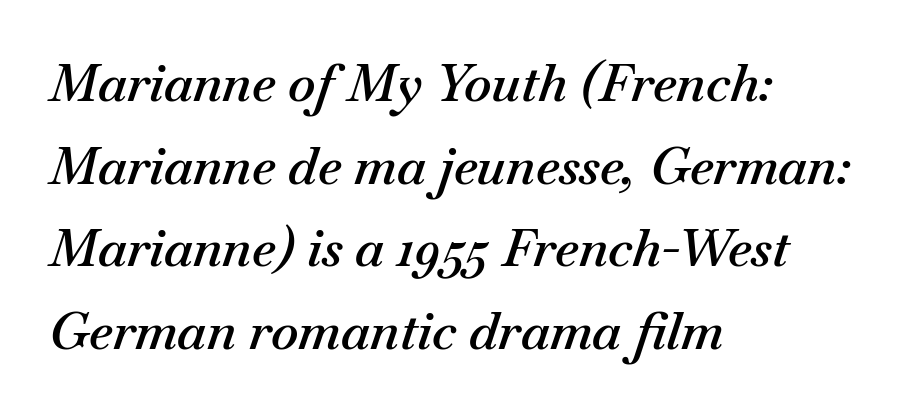
Unmarked baselines from the first word to the last. Successive baselines arrive at the customary interval. The passage shown is typed in a proportional face where columns would drift. Notice how the stems are inclined rather than vertical — that's the hallmark of italics. Every letter is mildly thick-stroked: semibold rather than bold. Compared with a centered layout, this one pins lines to the left instead.
